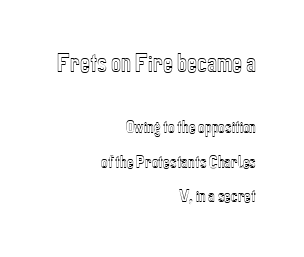
{"italic": "no", "underline": "no", "align": "right", "line_spacing": "loose", "line_spacing_ratio": 2.48, "letter_spacing": "normal", "letter_spacing_em": 0.0, "larger_block": "first", "size_ratio": 1.5, "glyph_px": 21}
